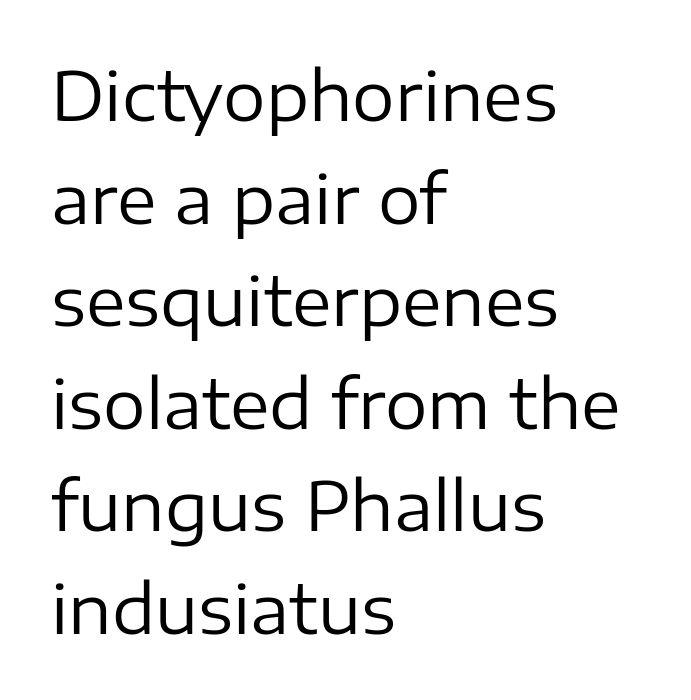
The text was rendered using a sans face with plain stroke endings. The cut favours lightness, reaching ordinary text weight at its darkest. This sample uses plain, unmodified letter spacing. Evenly set lines give the paragraph a standard silhouette.
